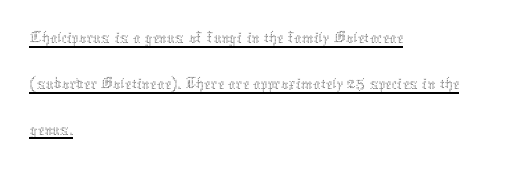
Q: Is the text bold? A: No.
Q: Is the text italic (slanted)? A: No, it is upright.
Q: Is the text underlined? A: Yes.
Q: How is the paragraph aligned? A: Left-aligned.
Q: Is the spacing between letters normal or unusually wide? A: Normal.
Q: Width (condensed, normal, or wide)? A: Normal.
Q: Stroke contrast? A: Medium.
Q: x-height? A: Medium.
Q: Monospaced? A: No.
